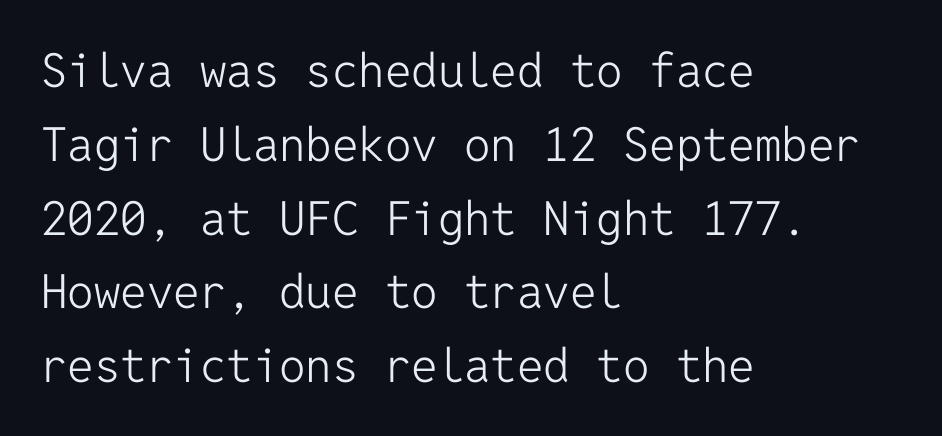
Q: Is the text bold? A: No.
Q: Is the text italic (slanted)? A: No, it is upright.
Q: Is the typeface a serif or a sans-serif typeface? A: Sans-serif.
Q: Is the text underlined? A: No.
Q: How is the paragraph aligned? A: Left-aligned.
Q: Is the spacing between letters normal or unusually wide? A: Normal.
Q: Is the spacing between lines tight, normal or loose? A: Normal.
Q: Width (condensed, normal, or wide)? A: Normal.
Q: Stroke contrast? A: Low.
Q: x-height? A: Medium.
Q: Monospaced? A: Yes.
